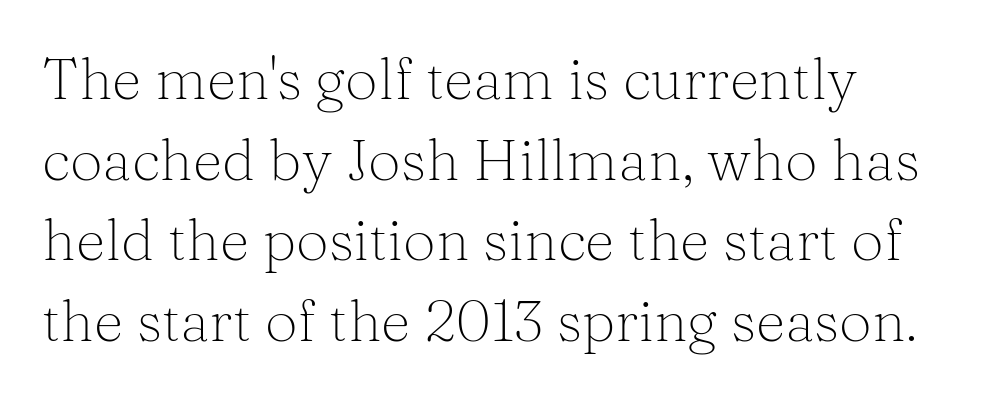
The font's upright variant was chosen for this text. The gaps between neighbouring characters are ordinary and unremarkable. Think of a printed novel: that variable character pitch is what you see here. Each new line begins a customary step beneath the previous one. Just letters on the line, the space beneath them empty. The characters display serif detailing at their extremities.
